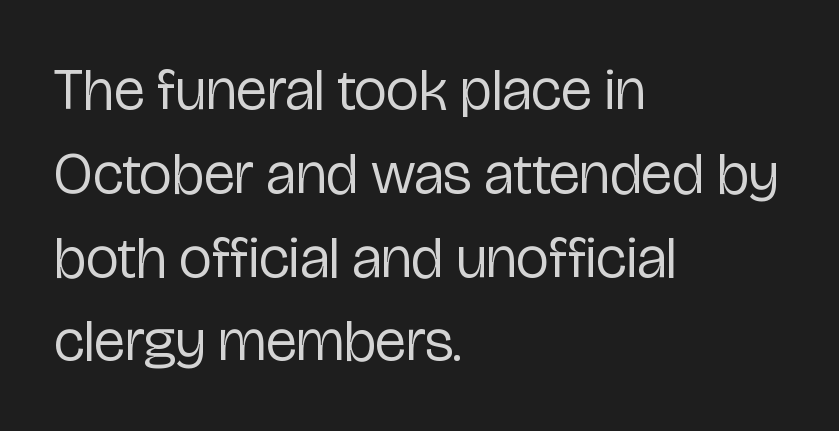
The image shows 59 px regular-weight, condensed sans-serif type, upright; set left-aligned, normal line spacing (1.42x), normal letter spacing, not underlined; low stroke contrast and a medium x-height.
